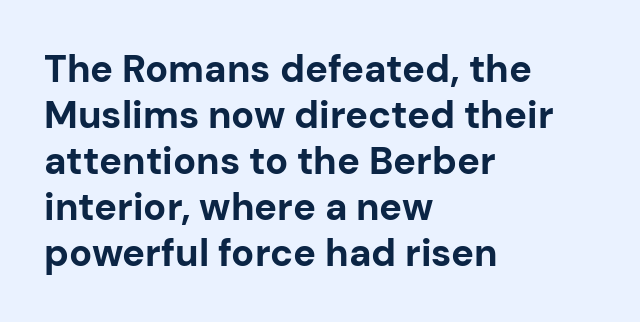
Q: Is the text bold? A: Yes.
Q: Is the text italic (slanted)? A: No, it is upright.
Q: Is the typeface a serif or a sans-serif typeface? A: Sans-serif.
Q: Is the text underlined? A: No.
Q: How is the paragraph aligned? A: Left-aligned.
Q: Is the spacing between letters normal or unusually wide? A: Normal.
Q: Width (condensed, normal, or wide)? A: Normal.
Q: Stroke contrast? A: Low.
Q: x-height? A: Medium.
Q: Monospaced? A: No.
